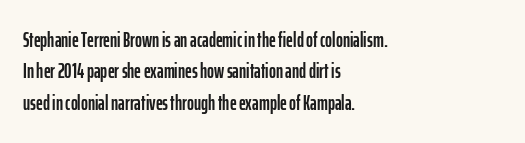
Unmarked baselines from the first word to the last. Every character sits straight up, as roman type does. The lines in this sample share a left origin and differ only in where they stop. Summary of vertical rhythm: regular, with standard interline spacing. Inter-character spacing is left at the font's built-in metrics.
